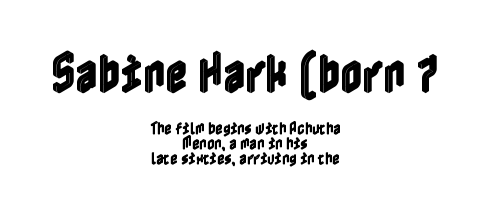
Q: Is the text italic (slanted)? A: No, it is upright.
Q: Is the text underlined? A: No.
Q: How is the paragraph aligned? A: Centered.
Q: Is the spacing between letters normal or unusually wide? A: Normal.
Q: Is the spacing between lines tight, normal or loose? A: Tight.
Q: Which block of text is set in a larger size, the first (top) or the second (bottom)? A: The first (top) one.
Q: Width (condensed, normal, or wide)? A: Condensed.
Q: x-height? A: Medium.
